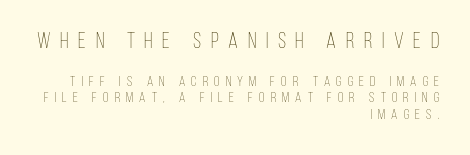
A roman cut, with each character standing at attention. Reading top to bottom, the characters get smaller at the block break. The font is comparable to plain body text, perhaps lighter. Does extra space separate the letters? Yes, quite a lot of it. Compared with a flush-left layout, this one pins lines to the opposite, right side. Lines of text with bare space underneath.
